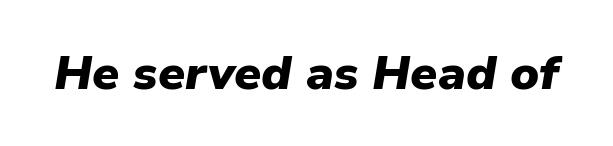
{"italic": "yes", "lean": "right", "slant_degrees": 9, "bold": "yes", "weight": "heavy", "width": "normal", "stroke_contrast": "low", "x_height": "medium", "monospaced": "no", "underline": "no", "letter_spacing": "normal", "letter_spacing_em": 0.0, "glyph_px": 48}
